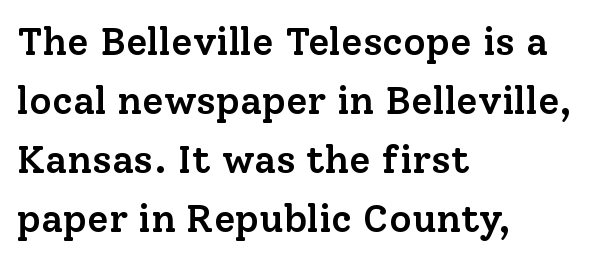
Q: Is the text bold? A: Semi-bold.
Q: Is the text italic (slanted)? A: No, it is upright.
Q: Is the typeface a serif or a sans-serif typeface? A: Serif.
Q: Is the text underlined? A: No.
Q: How is the paragraph aligned? A: Left-aligned.
Q: Is the spacing between letters normal or unusually wide? A: Normal.
Q: Is the spacing between lines tight, normal or loose? A: Normal.
Q: Width (condensed, normal, or wide)? A: Normal.
Q: Stroke contrast? A: Low.
Q: x-height? A: Medium.
Q: Monospaced? A: No.
